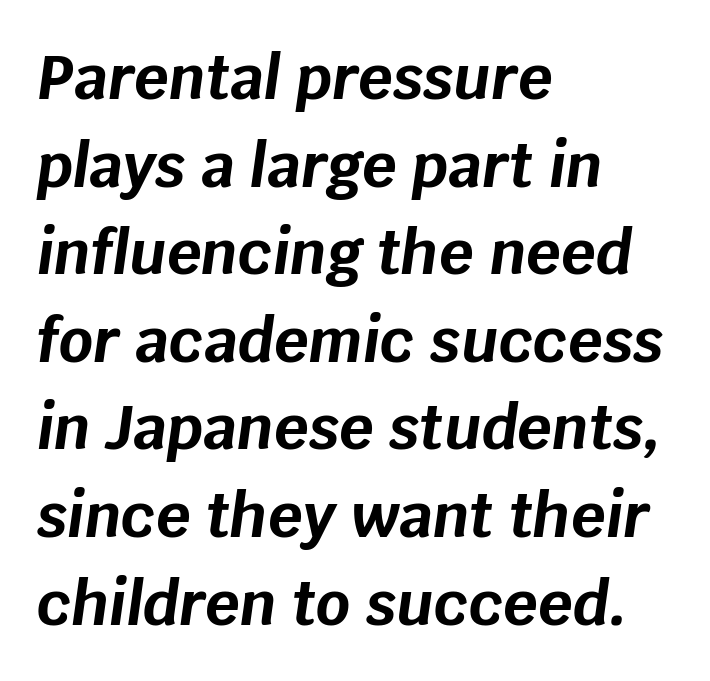
{"italic": "yes", "lean": "right", "slant_degrees": 8, "bold": "yes", "weight": "bold", "width": "normal", "stroke_contrast": "low", "x_height": "large", "monospaced": "no", "underline": "no", "align": "left", "line_spacing": "normal", "line_spacing_ratio": 1.46, "letter_spacing": "normal", "letter_spacing_em": 0.0, "glyph_px": 60}
